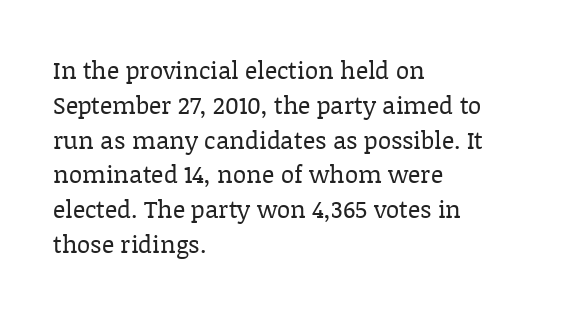
{"italic": "no", "bold": "no", "underline": "no", "align": "left", "line_spacing": "normal", "line_spacing_ratio": 1.45, "letter_spacing": "normal", "letter_spacing_em": 0.0, "glyph_px": 24}
